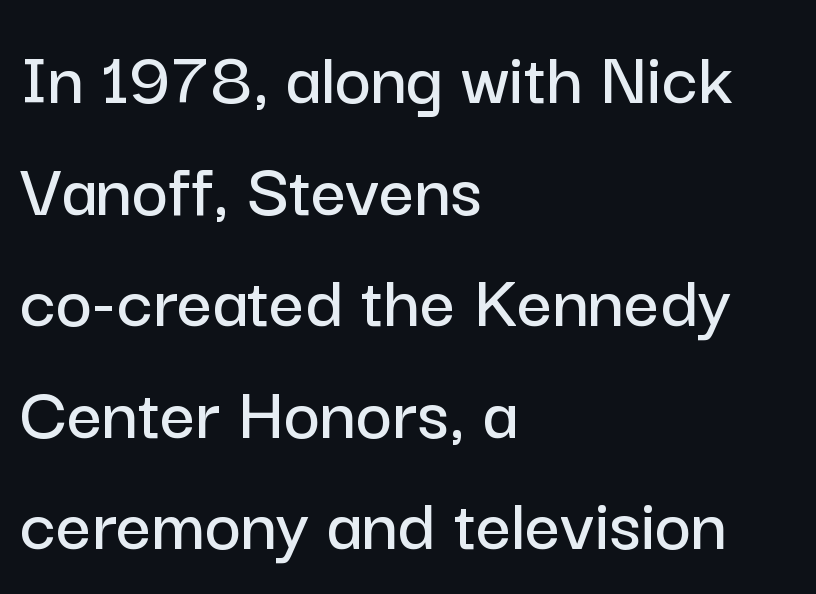
Look at the bottom of the vertical strokes: they stop flat, with no serifs. Alignment: flush left. This sample uses an upright cut, with every glyph sitting square on the baseline. A typesetter would call this zero additional tracking.
